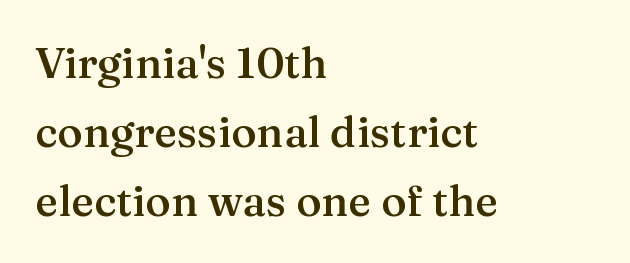
{"serif": "yes", "italic": "no", "bold": "semi", "weight": "semibold", "width": "normal", "stroke_contrast": "medium", "x_height": "medium", "monospaced": "no", "underline": "no", "align": "left", "line_spacing": "normal", "line_spacing_ratio": 1.61, "letter_spacing": "normal", "letter_spacing_em": 0.0, "glyph_px": 43}
